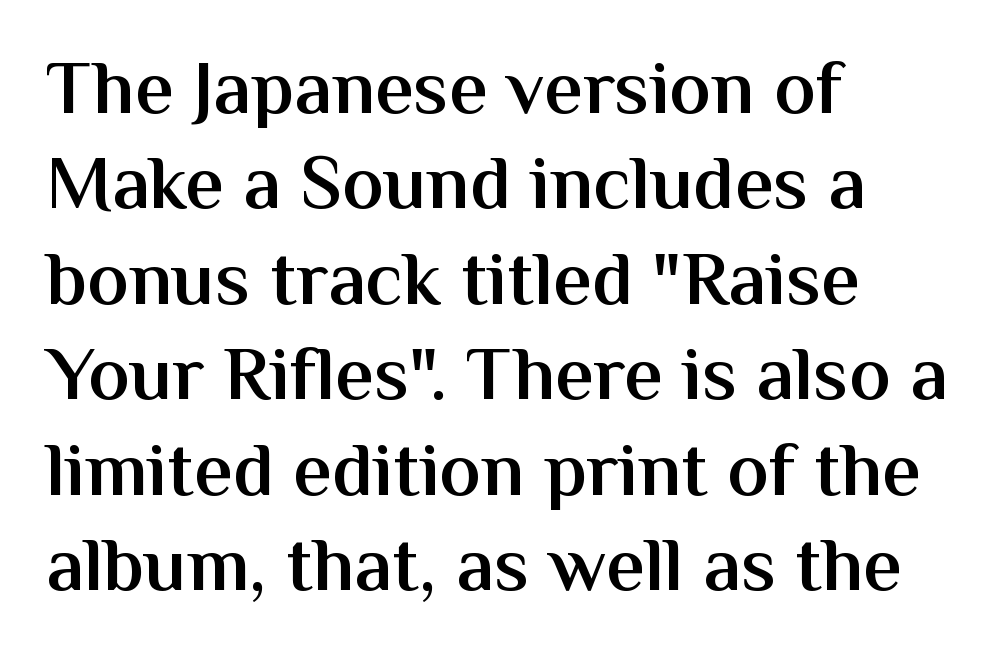
{"serif": "no", "italic": "no", "bold": "semi", "weight": "semibold", "width": "normal", "stroke_contrast": "medium", "x_height": "medium", "monospaced": "no", "underline": "no", "align": "left", "line_spacing_ratio": 1.24, "letter_spacing": "normal", "letter_spacing_em": 0.0, "glyph_px": 77}
